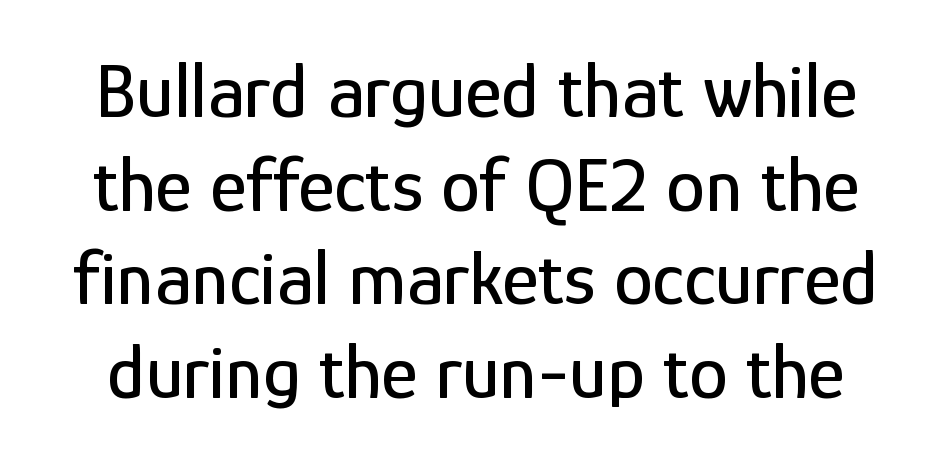
The image shows 78 px condensed sans-serif type, upright; set line spacing 1.2x, normal letter spacing, not underlined; low stroke contrast and a medium x-height.
